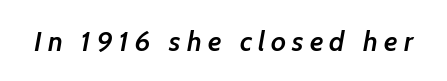
Heft: intermediate — a semibold. These lines are rendered in a variable-pitch font. Check under the words: just untouched page. What stands out about the letter spacing? Its width — letters are far apart. Characters are canted at an angle relative to the baseline's perpendicular.
